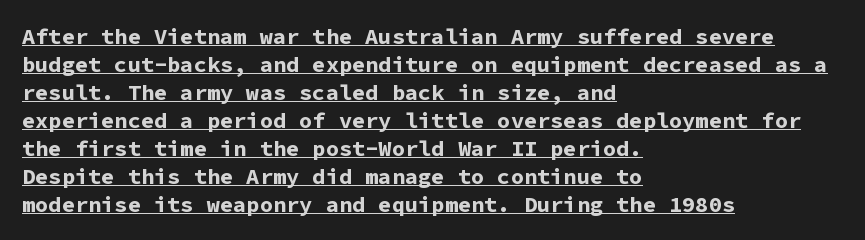
Posture: vertical. The specimen includes a rule beneath the text block's lines. Compared with typical body copy, the letter spacing here is the same. These lines sit exactly where default settings would place them. Heavy-handed strokes throughout: this text is bold.
